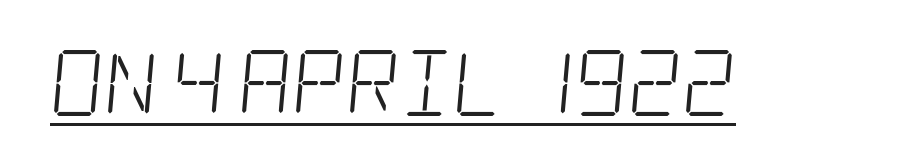
The image shows 66 px light, condensed serif type; set normal letter spacing, underlined; low stroke contrast and a large x-height.
